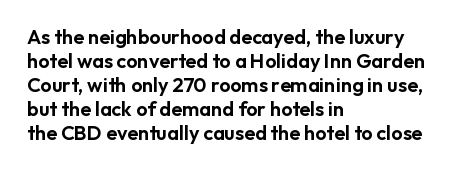
Q: Is the text italic (slanted)? A: No, it is upright.
Q: Is the text underlined? A: No.
Q: How is the paragraph aligned? A: Left-aligned.
Q: Is the spacing between letters normal or unusually wide? A: Normal.
